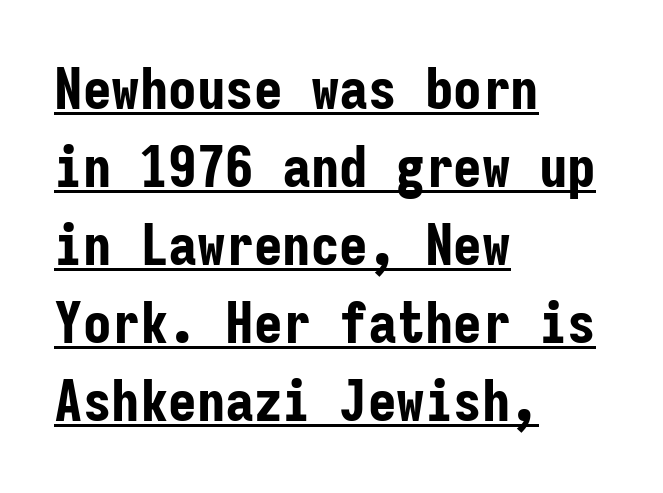
{"serif": "no", "italic": "no", "bold": "yes", "weight": "bold", "width": "condensed", "stroke_contrast": "low", "x_height": "medium", "monospaced": "yes", "underline": "yes", "align": "left", "line_spacing": "normal", "line_spacing_ratio": 1.37, "letter_spacing": "normal", "letter_spacing_em": 0.0, "glyph_px": 57}
